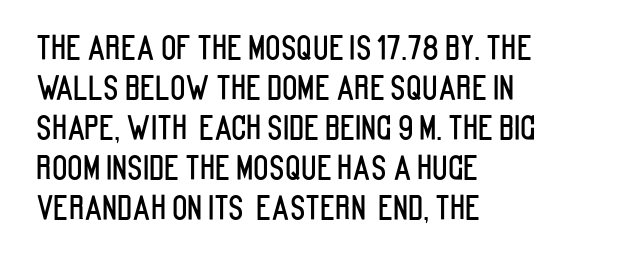
Q: Is the text italic (slanted)? A: No, it is upright.
Q: Is the typeface a serif or a sans-serif typeface? A: Sans-serif.
Q: Is the text underlined? A: No.
Q: How is the paragraph aligned? A: Left-aligned.
Q: Is the spacing between letters normal or unusually wide? A: Normal.
Q: Is the spacing between lines tight, normal or loose? A: Normal.
Q: Width (condensed, normal, or wide)? A: Condensed.
Q: Stroke contrast? A: Low.
Q: x-height? A: Large.
Q: Monospaced? A: No.
